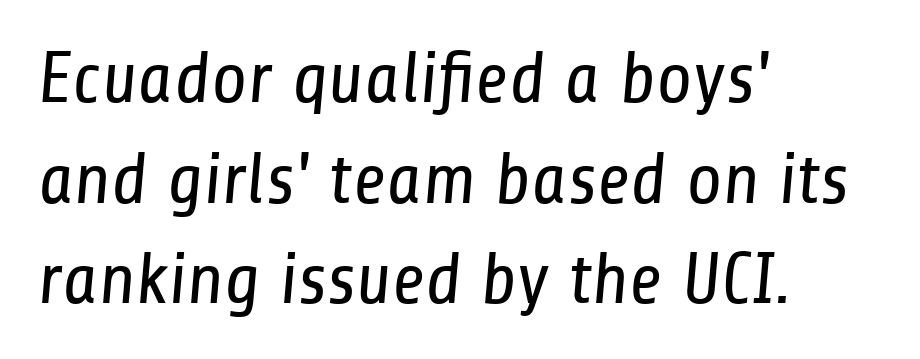
Observe the ordinary spacing: letters are neighbours, not strangers. Weight class: somewhere from thin through regular. The passage shown stacks its lines at a standard gap. Character widths vary here, with narrow letters taking less room than wide ones. Underline: absent. Grotesque or geometric, the face here clearly has no serifs.
